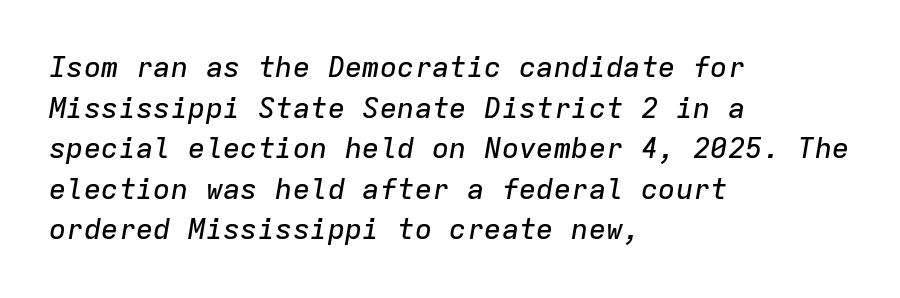
{"italic": "yes", "lean": "right", "slant_degrees": 9, "width": "normal", "stroke_contrast": "low", "x_height": "medium", "monospaced": "yes", "underline": "no", "align": "left", "line_spacing": "normal", "line_spacing_ratio": 1.4, "letter_spacing": "normal", "letter_spacing_em": 0.0, "glyph_px": 29}
